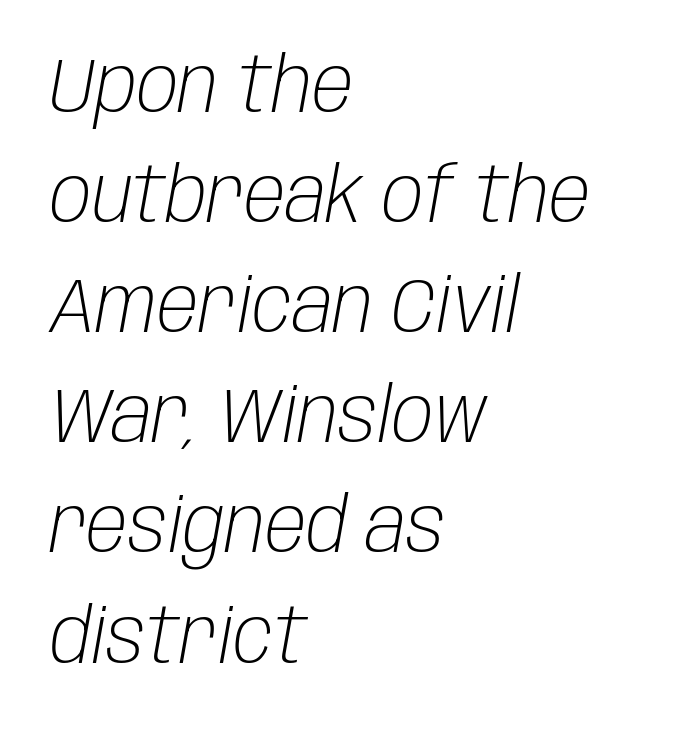
The image shows 77 px light, condensed type, italic (leaning right); set left-aligned, normal line spacing (1.43x), normal letter spacing, not underlined; low stroke contrast and a large x-height.
